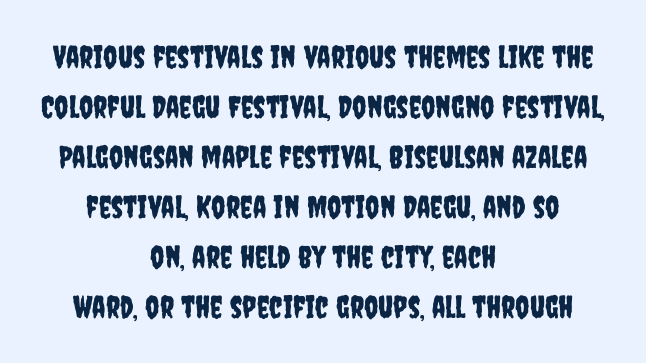
Q: Is the text italic (slanted)? A: No, it is upright.
Q: Is the typeface a serif or a sans-serif typeface? A: Sans-serif.
Q: Is the text underlined? A: No.
Q: How is the paragraph aligned? A: Centered.
Q: Is the spacing between letters normal or unusually wide? A: Normal.
Q: Is the spacing between lines tight, normal or loose? A: Normal.
Q: Width (condensed, normal, or wide)? A: Condensed.
Q: Stroke contrast? A: Low.
Q: x-height? A: Large.
Q: Monospaced? A: No.
